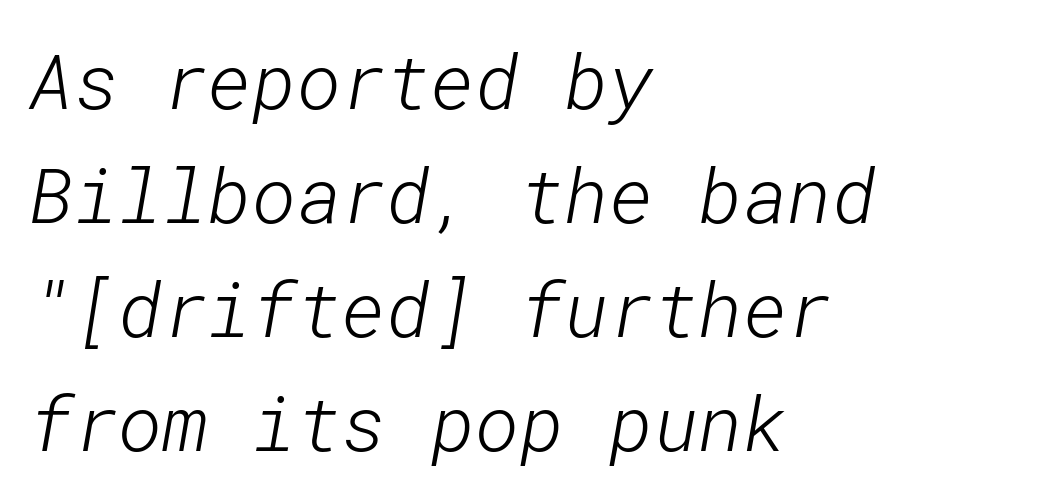
{"serif": "no", "bold": "no", "weight": "light", "width": "normal", "stroke_contrast": "low", "x_height": "medium", "underline": "no", "align": "left", "line_spacing": "normal", "line_spacing_ratio": 1.5, "letter_spacing": "normal", "letter_spacing_em": 0.0, "glyph_px": 76}
